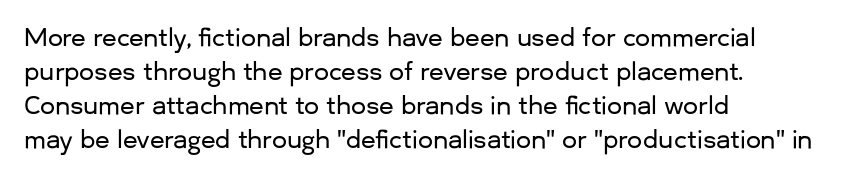
The image shows 24 px text type, upright; set left-aligned, normal line spacing (1.41x), normal letter spacing, not underlined.
